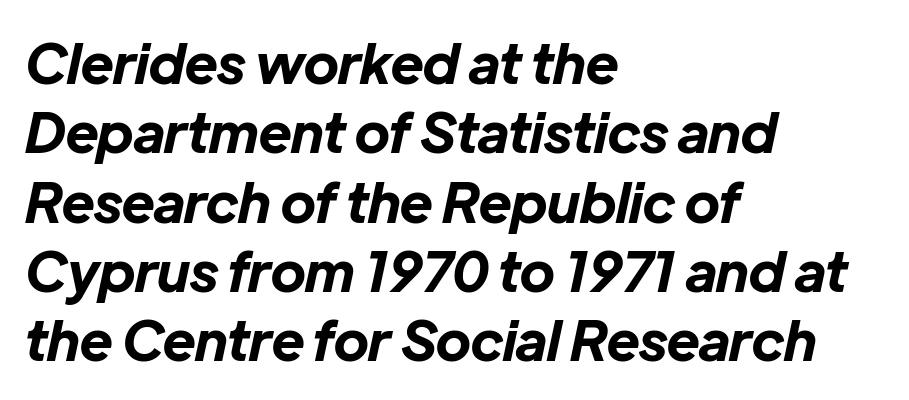
If you drew a ruler down the left edge, every line would touch it. The rendering uses a bold face; every stroke is thick and dark. The tracking reads as untouched default to a designer's eye. Is this a fixed-width face? No — the glyphs have proportional, varying widths. The axis of the letterforms is tilted away from vertical.
